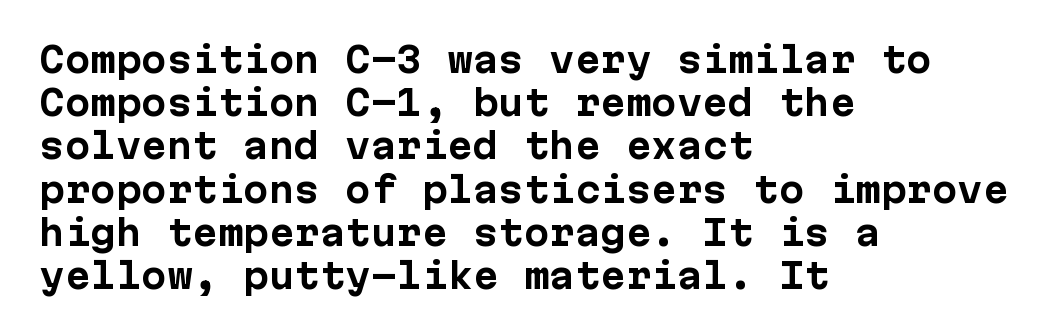
Q: Is the text bold? A: Yes.
Q: Is the text italic (slanted)? A: No, it is upright.
Q: Is the typeface a serif or a sans-serif typeface? A: Sans-serif.
Q: Is the text underlined? A: No.
Q: How is the paragraph aligned? A: Left-aligned.
Q: Is the spacing between letters normal or unusually wide? A: Normal.
Q: Is the spacing between lines tight, normal or loose? A: Normal.
Q: Width (condensed, normal, or wide)? A: Normal.
Q: Stroke contrast? A: Low.
Q: x-height? A: Medium.
